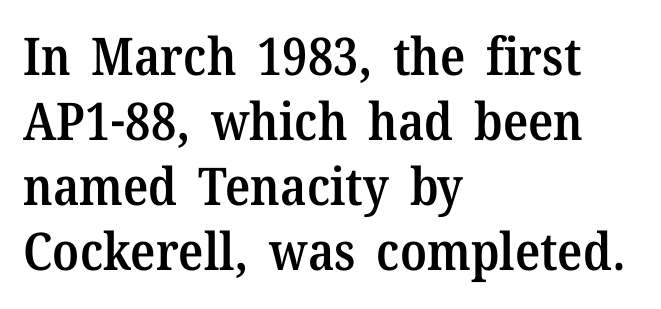
The image shows 52 px semibold serif type, upright; set left-aligned, normal line spacing (1.25x), normal letter spacing, not underlined; medium stroke contrast and a medium x-height.
